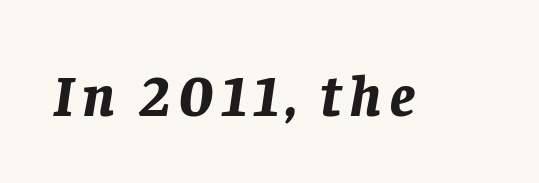
Its strokes are broad and dark, the hallmark of bold type. Nobody drew a line under any word here. Posture: slanted. Each letter keeps its own natural width here, so spacing adapts to shape.
